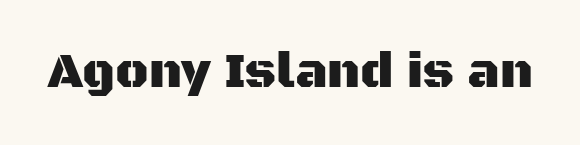
The image shows 50 px sans-serif type, upright; set normal letter spacing, not underlined; medium stroke contrast and a large x-height.
